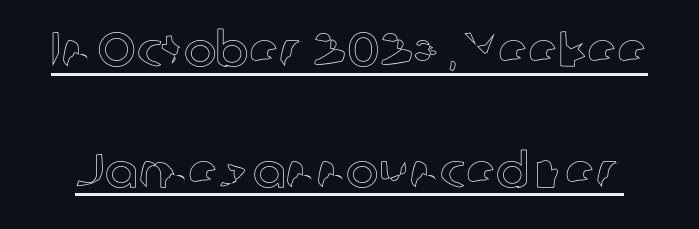
Here the glyphs are tracked normally, forming tight word shapes. The designer dialed line spacing up above the default. Style check: upright. The passage shown is typed in a proportional face where columns would drift. Underlining? Definitely there.
